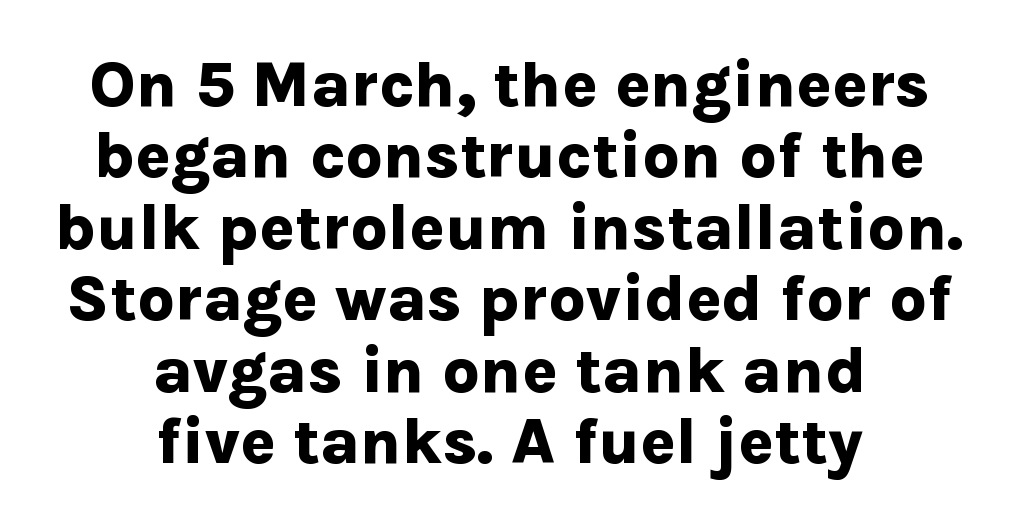
The image shows 65 px bold sans-serif type, upright; set centered, tight line spacing (1.1x), normal letter spacing, not underlined; low stroke contrast and a medium x-height.
